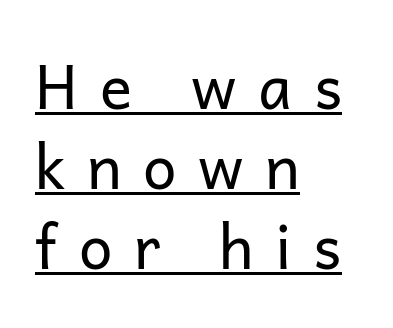
Q: Is the text bold? A: No.
Q: Is the text italic (slanted)? A: No, it is upright.
Q: Is the typeface a serif or a sans-serif typeface? A: Sans-serif.
Q: Is the text underlined? A: Yes.
Q: How is the paragraph aligned? A: Left-aligned.
Q: Is the spacing between letters normal or unusually wide? A: Unusually wide.
Q: Is the spacing between lines tight, normal or loose? A: Normal.
Q: Width (condensed, normal, or wide)? A: Normal.
Q: Stroke contrast? A: Low.
Q: x-height? A: Medium.
Q: Monospaced? A: No.
